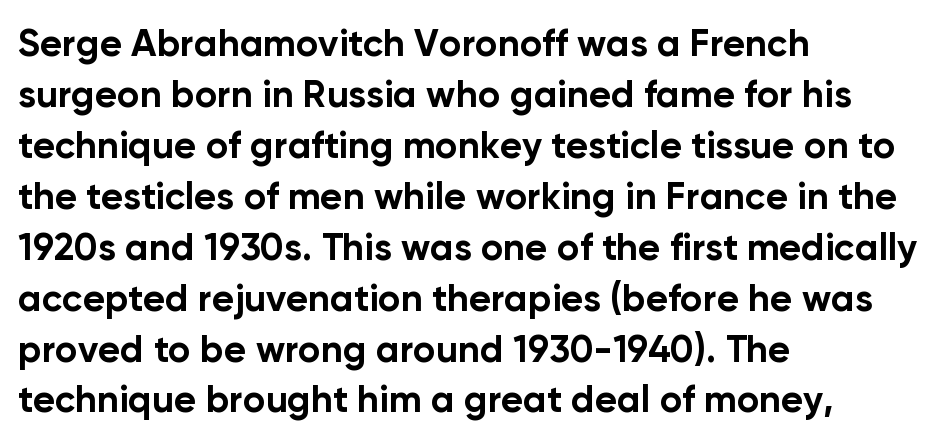
Q: Is the text bold? A: Yes.
Q: Is the text italic (slanted)? A: No, it is upright.
Q: Is the typeface a serif or a sans-serif typeface? A: Sans-serif.
Q: Is the text underlined? A: No.
Q: How is the paragraph aligned? A: Left-aligned.
Q: Is the spacing between letters normal or unusually wide? A: Normal.
Q: Is the spacing between lines tight, normal or loose? A: Normal.
Q: Width (condensed, normal, or wide)? A: Normal.
Q: Stroke contrast? A: Low.
Q: x-height? A: Medium.
Q: Monospaced? A: No.
